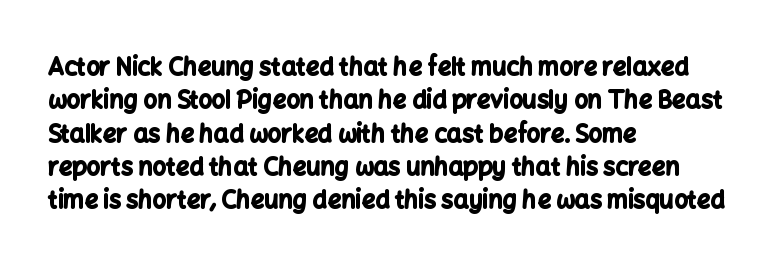
The image shows 24 px bold type, upright; set left-aligned, normal line spacing (1.39x), normal letter spacing, not underlined.
